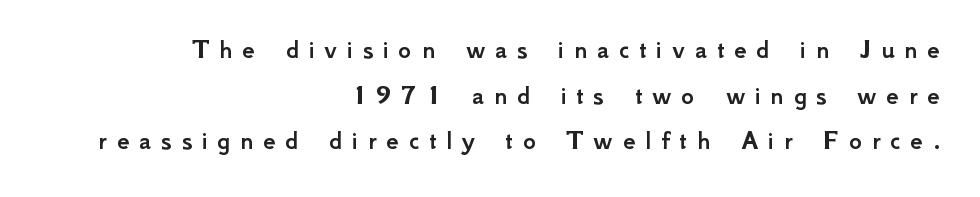
Here the designer chose a conventional face with non-uniform glyph widths. The axis of the letterforms is exactly vertical. Leading matches the norm, producing a regular column. The words here are not underlined.
